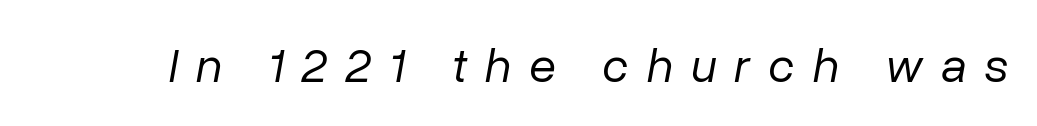
The image shows 49 px regular-weight type, italic (leaning right); set unusually wide letter spacing (+0.37 em), not underlined; low stroke contrast and a medium x-height.
